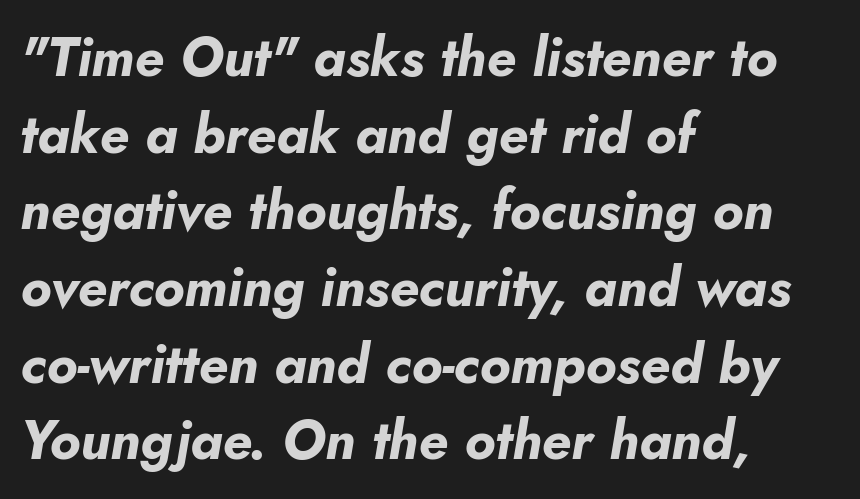
Q: Is the text bold? A: Yes.
Q: Is the text italic (slanted)? A: Yes, it leans right by about 10 degrees.
Q: Is the text underlined? A: No.
Q: How is the paragraph aligned? A: Left-aligned.
Q: Is the spacing between letters normal or unusually wide? A: Normal.
Q: Is the spacing between lines tight, normal or loose? A: Normal.
Q: Width (condensed, normal, or wide)? A: Normal.
Q: Stroke contrast? A: Low.
Q: x-height? A: Small.
Q: Monospaced? A: No.
